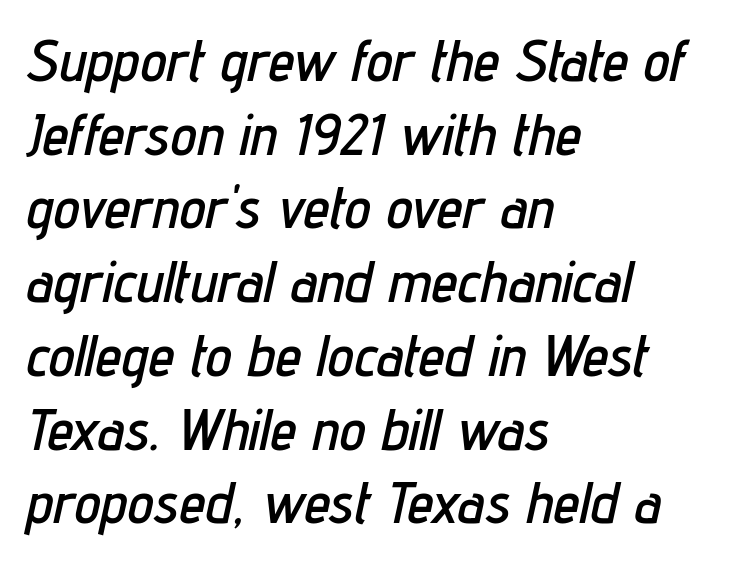
The passage shown is typed in a proportional face where columns would drift. The rendering uses a moderate line-height, typical for paragraphs. There's an unmistakable incline to the writing here. Nobody touched the tracking dial on this one. One-word summary of the alignment: left. Plain, unruled lines of type.
